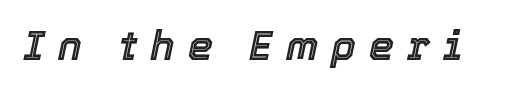
Q: Is the text italic (slanted)? A: Yes, it leans right by about 12 degrees.
Q: Is the text underlined? A: No.
Q: Is the spacing between letters normal or unusually wide? A: Unusually wide.
Q: Width (condensed, normal, or wide)? A: Normal.
Q: x-height? A: Medium.
Q: Monospaced? A: No.
